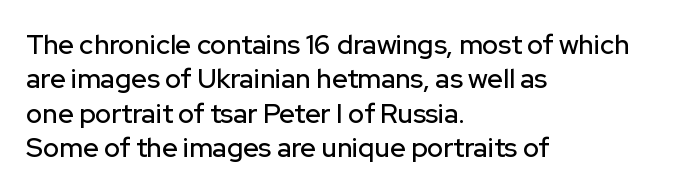
The image shows 27 px text type, upright; set left-aligned, normal line spacing (1.27x), normal letter spacing, not underlined.
